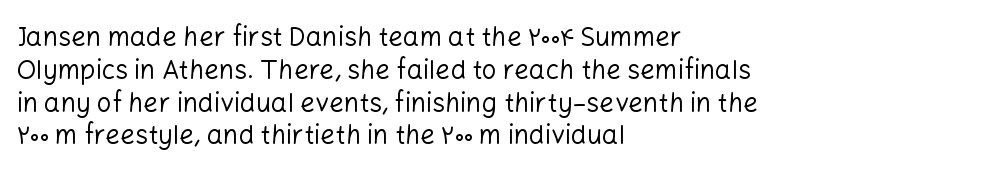
{"italic": "no", "bold": "no", "underline": "no", "align": "left", "line_spacing": "normal", "line_spacing_ratio": 1.26, "letter_spacing": "normal", "letter_spacing_em": 0.0, "glyph_px": 26}
